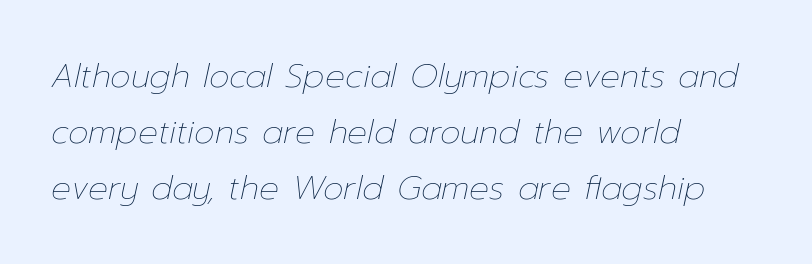
Q: Is the text bold? A: No.
Q: Is the text italic (slanted)? A: Yes, it leans right by about 12 degrees.
Q: Is the text underlined? A: No.
Q: How is the paragraph aligned? A: Left-aligned.
Q: Is the spacing between letters normal or unusually wide? A: Normal.
Q: Is the spacing between lines tight, normal or loose? A: Normal.
Q: Width (condensed, normal, or wide)? A: Normal.
Q: Stroke contrast? A: Low.
Q: x-height? A: Medium.
Q: Monospaced? A: No.
